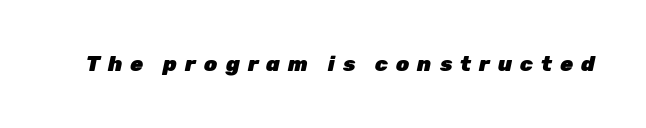
{"italic": "yes", "lean": "right", "slant_degrees": 12, "bold": "yes", "underline": "no", "letter_spacing": "wide", "letter_spacing_em": 0.38, "glyph_px": 21}
